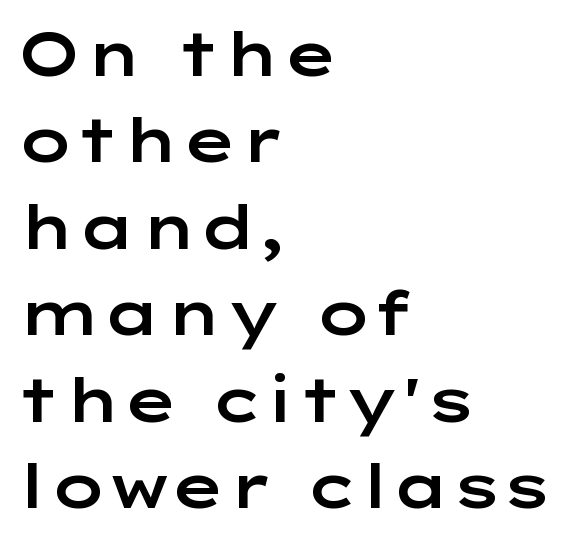
The specimen reads as upright at a glance. Leading: standard. These lines are composed in type without serifs. There is no visible air inserted between adjacent glyphs. The baseline area is clear. The letters advance in unequal steps, a hallmark of proportional type.
